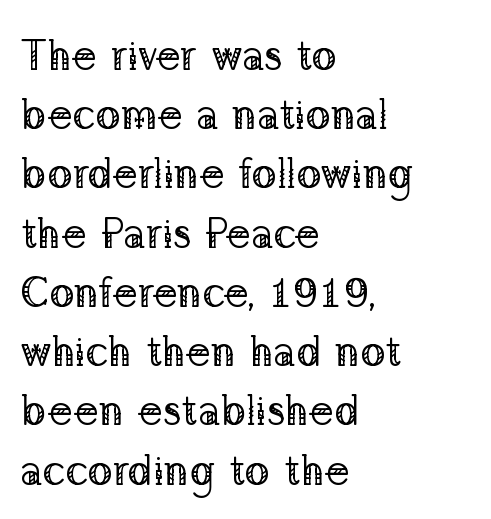
This reads as an unemphasized weight, regular at the heaviest. The passage shown is typed in a proportional face where columns would drift. This is the regular roman posture of the typeface. Spacing between characters is what you'd get straight out of the box. Is there much room between lines? A standard amount, neither cramped nor airy. Has an underline been added? It has not.
